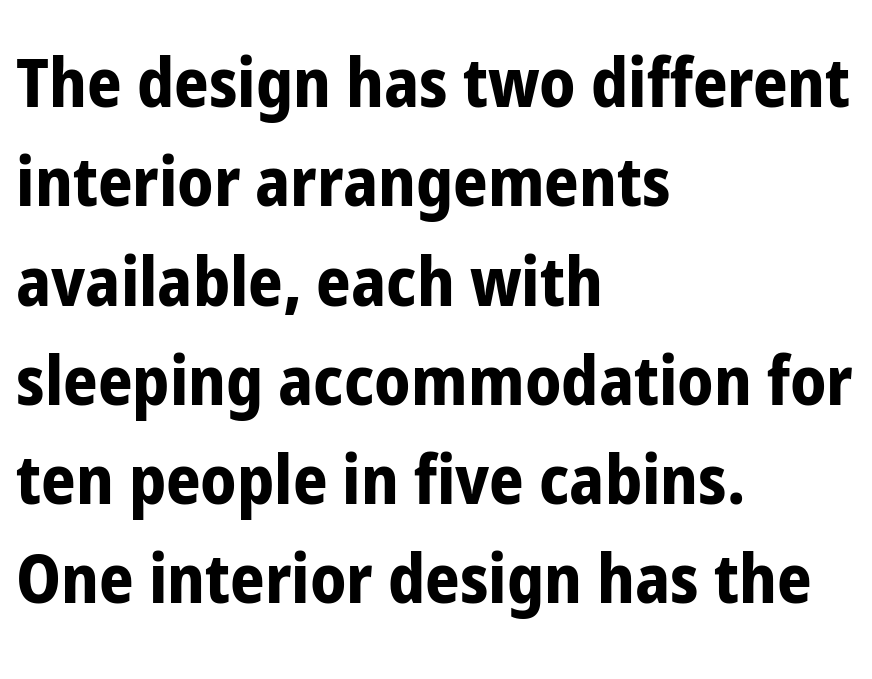
The image shows 68 px bold, condensed sans-serif type, upright; set left-aligned, normal line spacing (1.46x), normal letter spacing, not underlined; low stroke contrast and a medium x-height.
